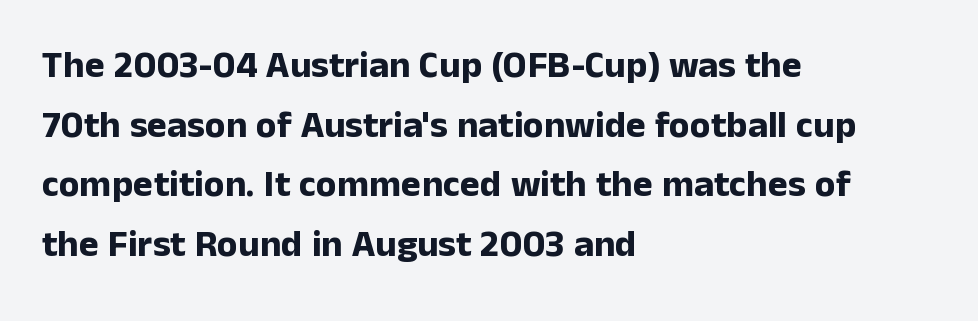
Q: Is the text bold? A: Yes.
Q: Is the text italic (slanted)? A: No, it is upright.
Q: Is the typeface a serif or a sans-serif typeface? A: Sans-serif.
Q: Is the text underlined? A: No.
Q: How is the paragraph aligned? A: Left-aligned.
Q: Is the spacing between letters normal or unusually wide? A: Normal.
Q: Is the spacing between lines tight, normal or loose? A: Normal.
Q: Width (condensed, normal, or wide)? A: Normal.
Q: Stroke contrast? A: Low.
Q: x-height? A: Medium.
Q: Monospaced? A: No.
